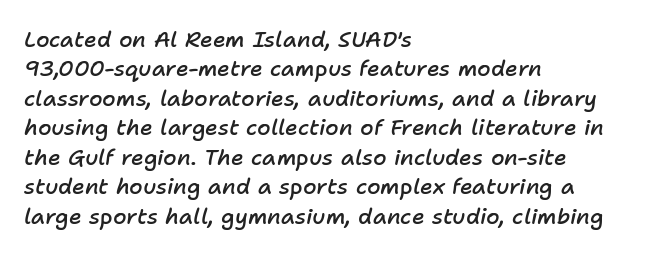
Q: Is the text bold? A: Semi-bold.
Q: Is the text italic (slanted)? A: Yes, it leans right by about 11 degrees.
Q: Is the text underlined? A: No.
Q: How is the paragraph aligned? A: Left-aligned.
Q: Is the spacing between letters normal or unusually wide? A: Normal.
Q: Is the spacing between lines tight, normal or loose? A: Normal.
